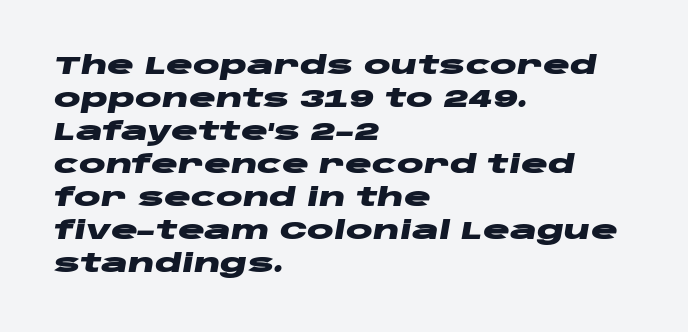
The image shows 25 px bold type, italic (leaning right); set left-aligned, normal line spacing (1.32x), normal letter spacing, not underlined.
